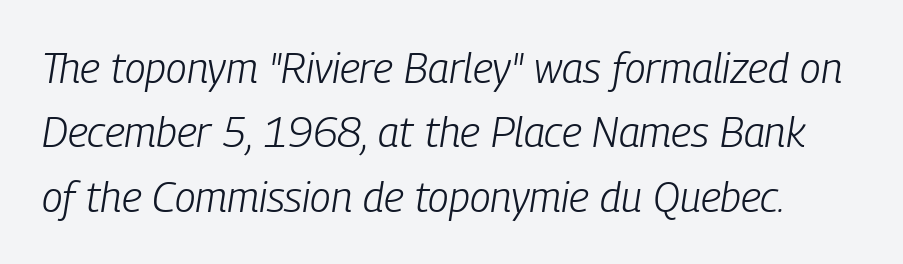
The image shows 42 px light, condensed type, italic (leaning right); set normal line spacing (1.53x), normal letter spacing, not underlined; low stroke contrast and a medium x-height.
